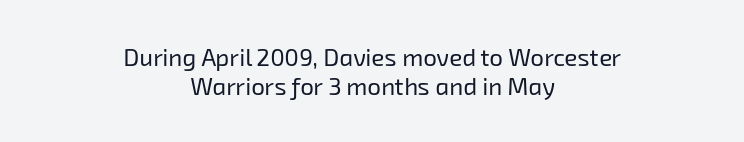
The image shows 24 px text type; set centered, line spacing 1.19x, normal letter spacing, not underlined.
